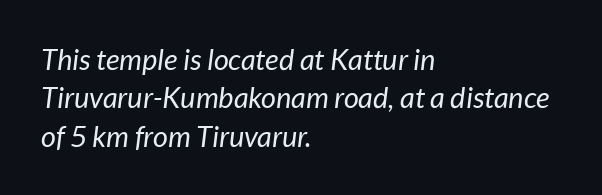
Q: Is the text bold? A: No.
Q: Is the text italic (slanted)? A: Yes, it leans right by about 7 degrees.
Q: Is the text underlined? A: No.
Q: How is the paragraph aligned? A: Left-aligned.
Q: Is the spacing between letters normal or unusually wide? A: Normal.
Q: Is the spacing between lines tight, normal or loose? A: Normal.
Q: Width (condensed, normal, or wide)? A: Normal.
Q: Stroke contrast? A: Low.
Q: x-height? A: Medium.
Q: Monospaced? A: No.
